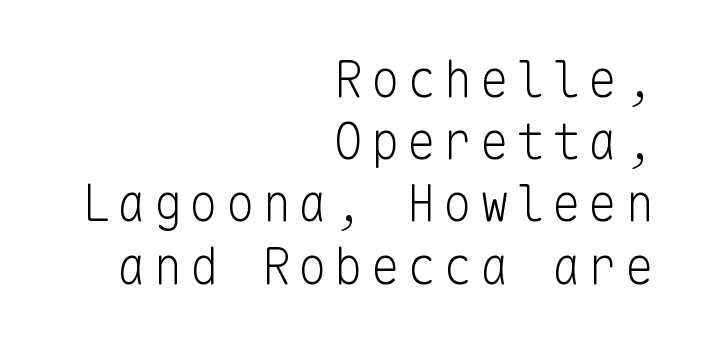
The image shows 49 px light sans-serif type, upright, monospaced; set right-aligned, normal line spacing (1.27x), not underlined; low stroke contrast and a medium x-height.
